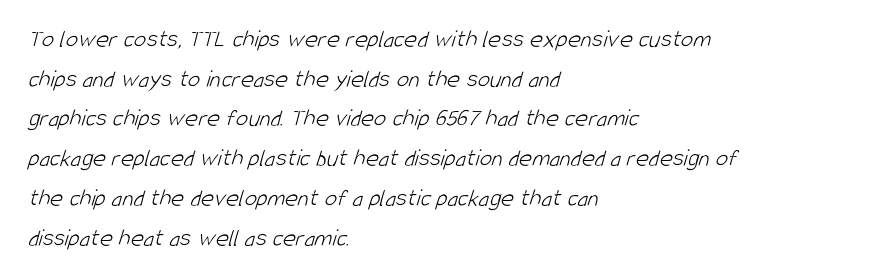
The image shows 25 px text type; set left-aligned, normal line spacing (1.59x), normal letter spacing, not underlined.
